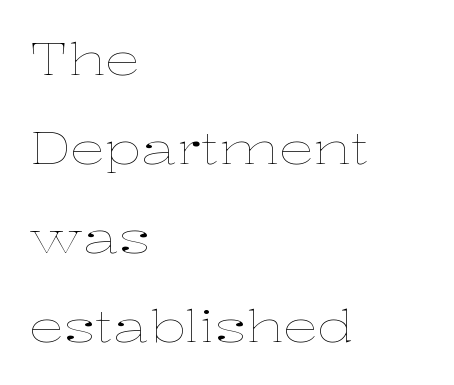
{"italic": "no", "bold": "no", "weight": "thin", "width": "wide", "stroke_contrast": "low", "x_height": "medium", "monospaced": "no", "underline": "no", "align": "left", "line_spacing": "loose", "line_spacing_ratio": 2.02, "letter_spacing": "normal", "letter_spacing_em": 0.0, "glyph_px": 44}
